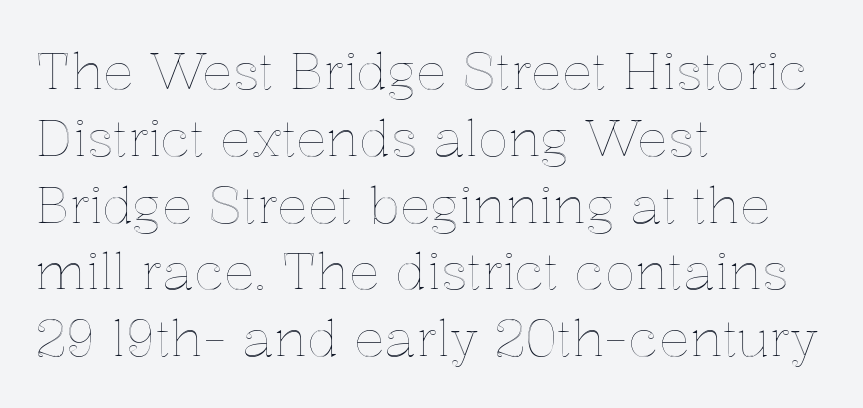
The typography opts for an upright posture over an oblique one. Alignment: flush left. There is no visible air inserted between adjacent glyphs. Rule under the text: the space is simply empty.
